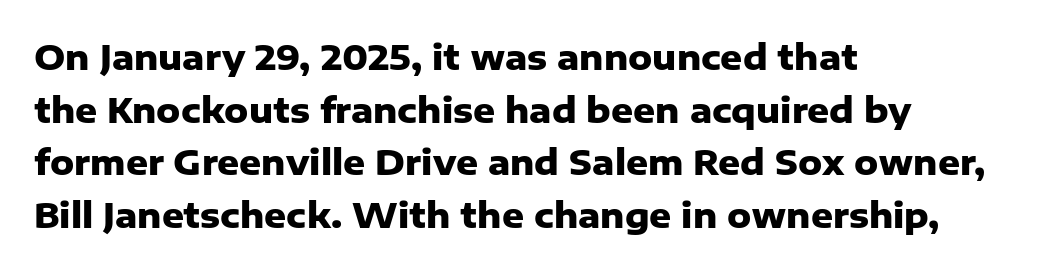
{"serif": "no", "italic": "no", "bold": "yes", "weight": "heavy", "width": "normal", "stroke_contrast": "low", "x_height": "medium", "monospaced": "no", "underline": "no", "align": "left", "line_spacing": "normal", "line_spacing_ratio": 1.55, "letter_spacing": "normal", "letter_spacing_em": 0.0, "glyph_px": 34}
